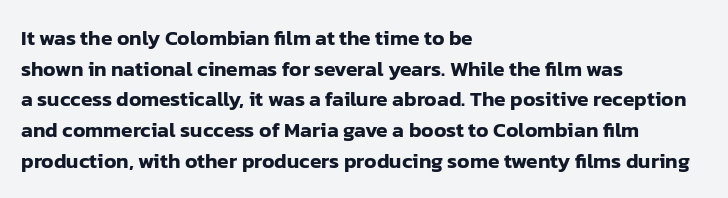
Q: Is the text italic (slanted)? A: No, it is upright.
Q: Is the text underlined? A: No.
Q: How is the paragraph aligned? A: Left-aligned.
Q: Is the spacing between letters normal or unusually wide? A: Normal.
Q: Is the spacing between lines tight, normal or loose? A: Normal.
